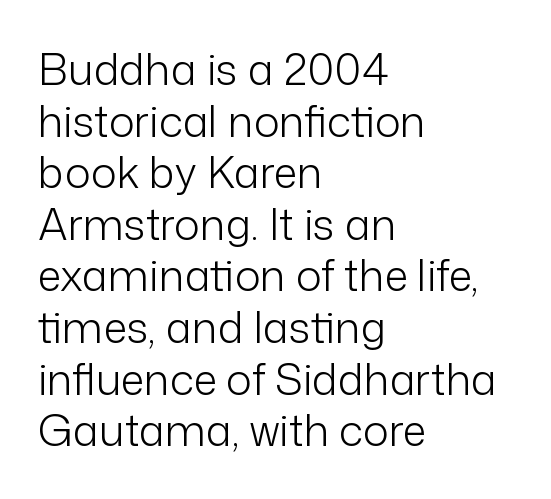
The image shows 43 px light sans-serif type, upright; set left-aligned, line spacing 1.2x, normal letter spacing, not underlined; low stroke contrast and a medium x-height.
